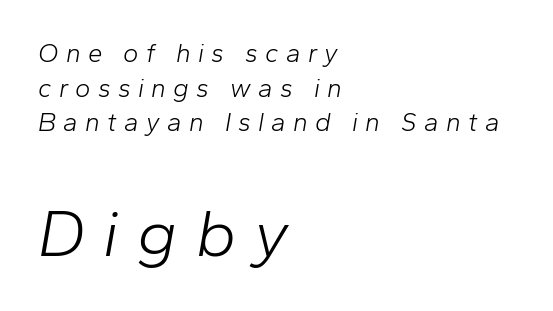
The face looks like a standard text weight, possibly lighter. The face used here is proportionally spaced, like ordinary book or web type. These two chunks differ in scale, with the bottom chunk taking the larger measure. A classic flush-left, rag-right setting is used for this passage. What's the leading like? Ordinary, nothing unusual. The glyphs are unaccompanied by any horizontal stroke below them.
